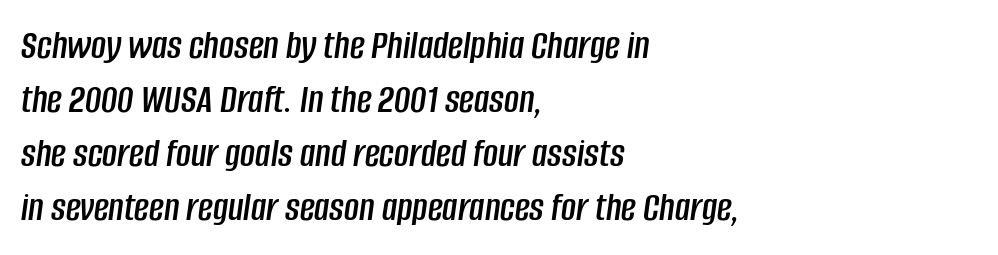
The image shows 41 px condensed type, italic (leaning right); set left-aligned, normal line spacing (1.32x), normal letter spacing, not underlined; low stroke contrast and a large x-height.
